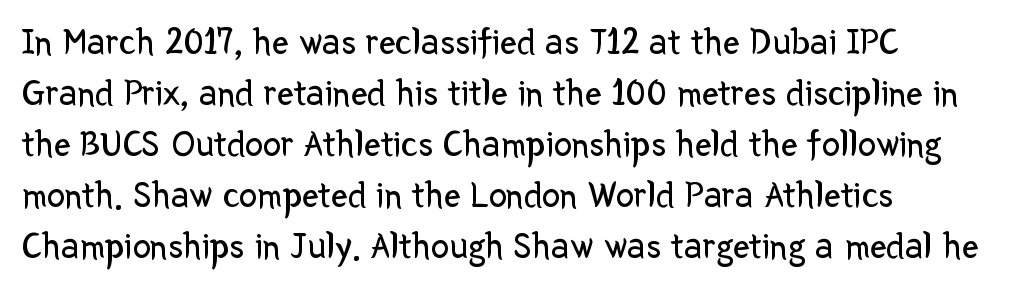
The image shows 37 px regular-weight sans-serif type, upright; set left-aligned, normal line spacing (1.38x), normal letter spacing, not underlined; low stroke contrast and a medium x-height.
